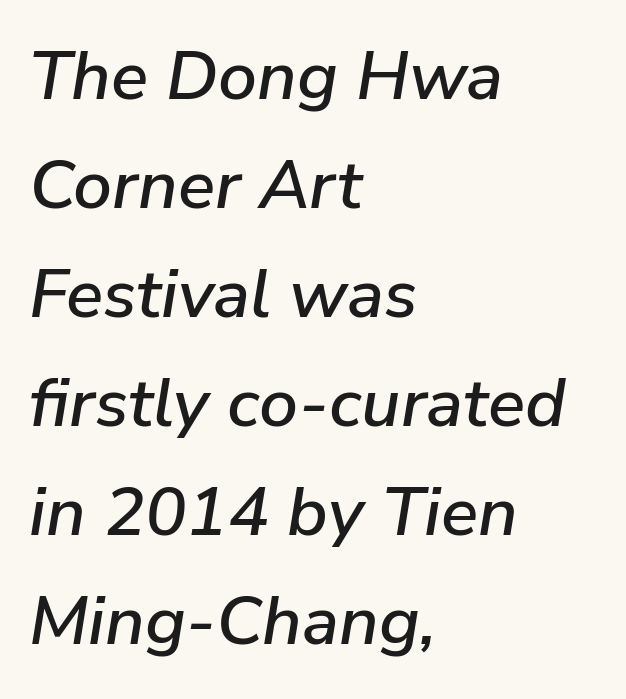
Q: Is the text italic (slanted)? A: Yes, it leans right by about 9 degrees.
Q: Is the text underlined? A: No.
Q: How is the paragraph aligned? A: Left-aligned.
Q: Is the spacing between letters normal or unusually wide? A: Normal.
Q: Is the spacing between lines tight, normal or loose? A: Normal.
Q: Width (condensed, normal, or wide)? A: Normal.
Q: Stroke contrast? A: Low.
Q: x-height? A: Medium.
Q: Monospaced? A: No.
